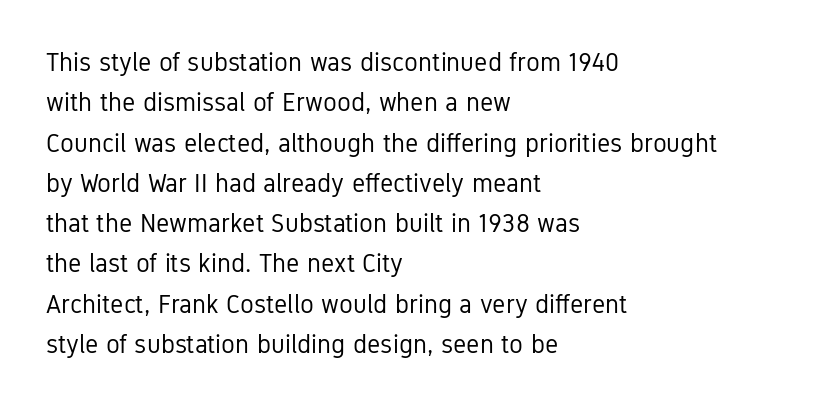
Q: Is the text bold? A: No.
Q: Is the text italic (slanted)? A: No, it is upright.
Q: Is the text underlined? A: No.
Q: How is the paragraph aligned? A: Left-aligned.
Q: Is the spacing between letters normal or unusually wide? A: Normal.
Q: Is the spacing between lines tight, normal or loose? A: Normal.
